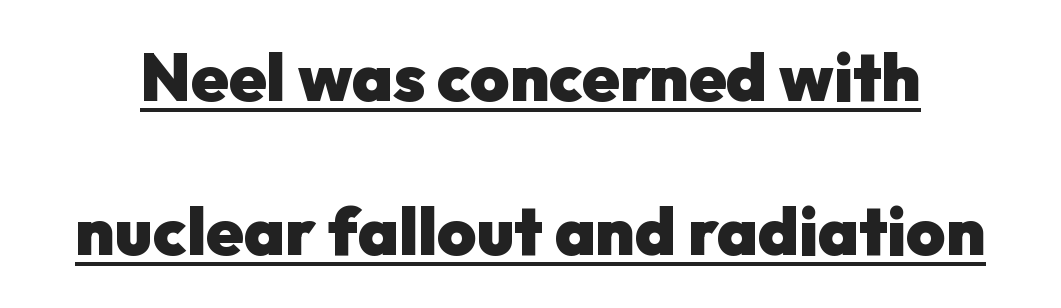
A typesetter would call this proportional, since set widths differ per character. You could fit nearly another row in the gap between these rows. I'd describe the lettering as bold — thick and assertive. Descenders here cross a horizontal rule under the line. Every stem runs plumb, perpendicular to the baseline.
